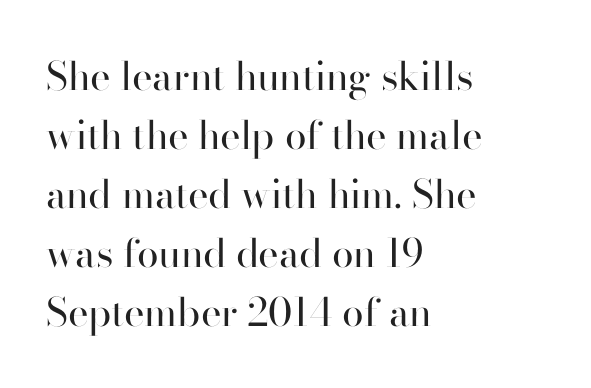
On a weight scale, this lands at 450 or below. The paragraph shown leans on its left margin. Is there any slant? The stems are plumb. Varying glyph widths throughout — classic text-font behaviour. The gap between lines stays unmarked. Observe the ordinary spacing: letters are neighbours, not strangers.
